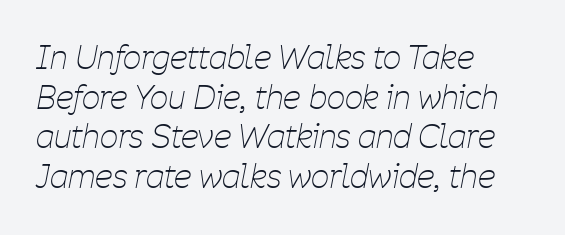
When letters slant like this, we call the style italic. The cut favours lightness, reaching ordinary text weight at its darkest. The space directly below the letters is spotless. Each letter keeps its own natural width here, so spacing adapts to shape. Caption: multi-line text, flush left, ragged right.
